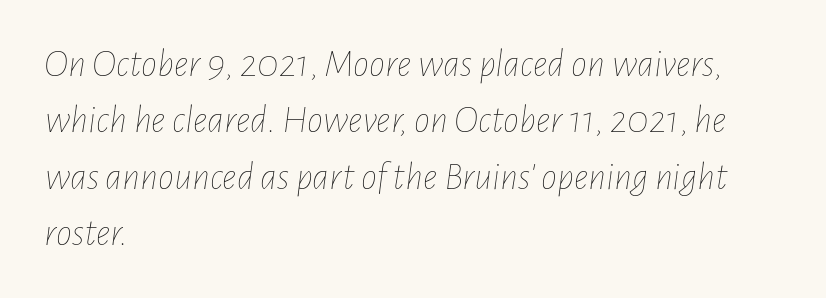
Q: Is the text bold? A: No.
Q: Is the text italic (slanted)? A: Yes, it leans right by about 7 degrees.
Q: Is the text underlined? A: No.
Q: How is the paragraph aligned? A: Left-aligned.
Q: Is the spacing between letters normal or unusually wide? A: Normal.
Q: Is the spacing between lines tight, normal or loose? A: Normal.
Q: Width (condensed, normal, or wide)? A: Condensed.
Q: Stroke contrast? A: Low.
Q: x-height? A: Medium.
Q: Monospaced? A: No.
